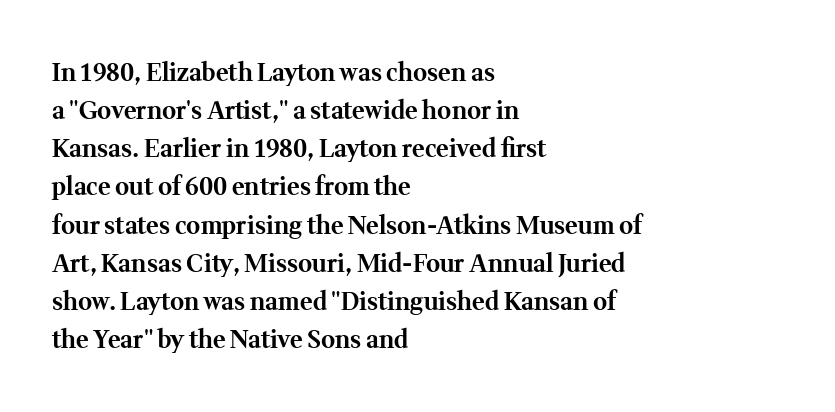
The image shows 24 px bold type, upright; set left-aligned, normal line spacing (1.59x), normal letter spacing, not underlined.
